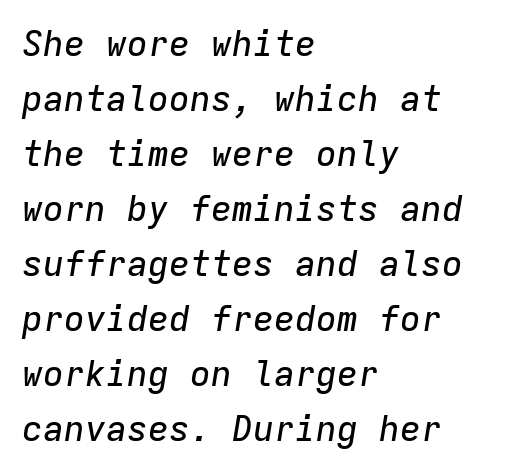
The image shows 35 px text type, italic (leaning right), monospaced; set left-aligned, normal line spacing (1.57x), normal letter spacing, not underlined; low stroke contrast and a medium x-height.
